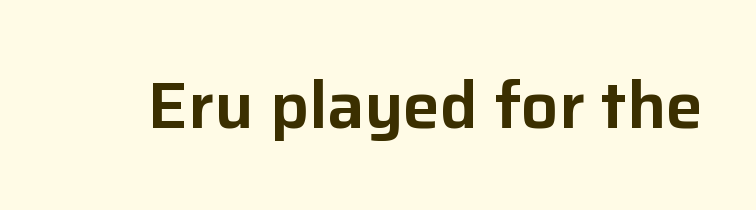
The image shows 66 px sans-serif type, upright; set normal letter spacing, not underlined; low stroke contrast and a medium x-height.
